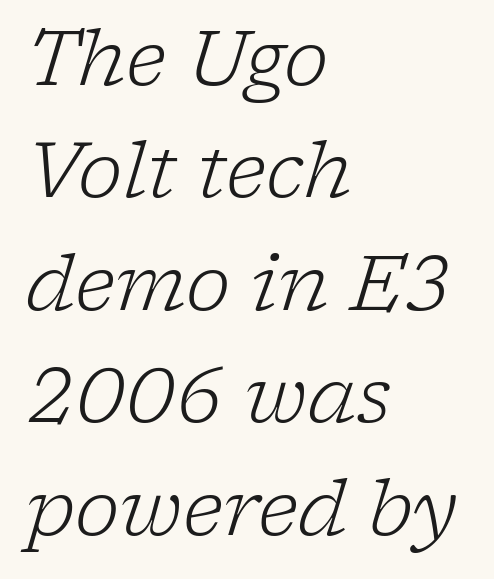
The image shows 76 px light serif type, italic (leaning right); set left-aligned, normal line spacing (1.48x), normal letter spacing, not underlined; low stroke contrast and a medium x-height.
